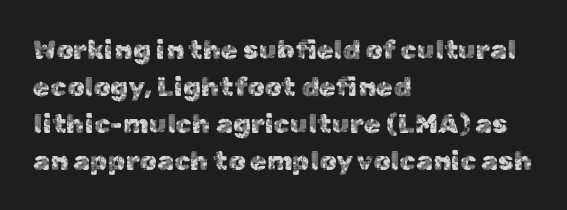
The image shows 27 px text type, upright; set left-aligned, normal line spacing (1.37x), normal letter spacing, not underlined.
